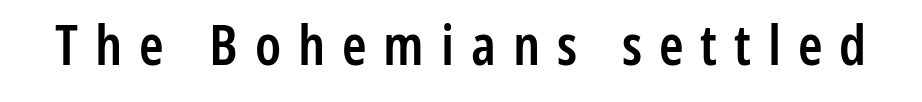
{"serif": "no", "italic": "no", "bold": "semi", "weight": "semibold", "width": "condensed", "stroke_contrast": "low", "x_height": "medium", "monospaced": "no", "underline": "no", "letter_spacing": "wide", "letter_spacing_em": 0.3, "glyph_px": 56}
